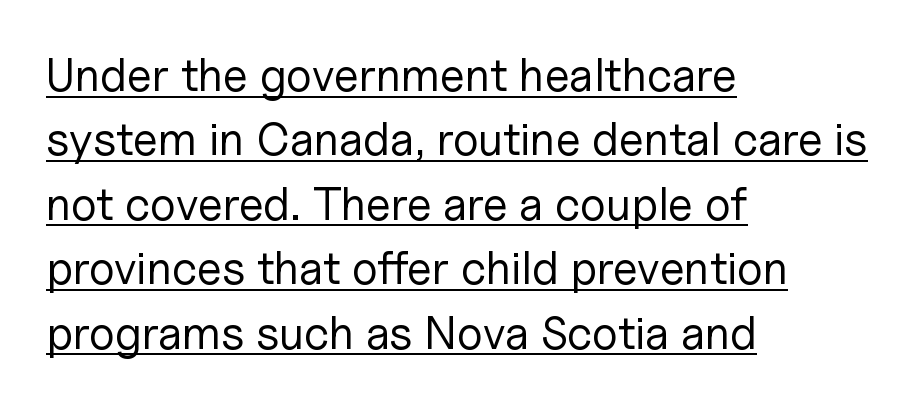
Q: Is the text bold? A: No.
Q: Is the text italic (slanted)? A: No, it is upright.
Q: Is the typeface a serif or a sans-serif typeface? A: Sans-serif.
Q: Is the text underlined? A: Yes.
Q: How is the paragraph aligned? A: Left-aligned.
Q: Is the spacing between letters normal or unusually wide? A: Normal.
Q: Is the spacing between lines tight, normal or loose? A: Normal.
Q: Width (condensed, normal, or wide)? A: Normal.
Q: Stroke contrast? A: Low.
Q: x-height? A: Medium.
Q: Monospaced? A: No.
